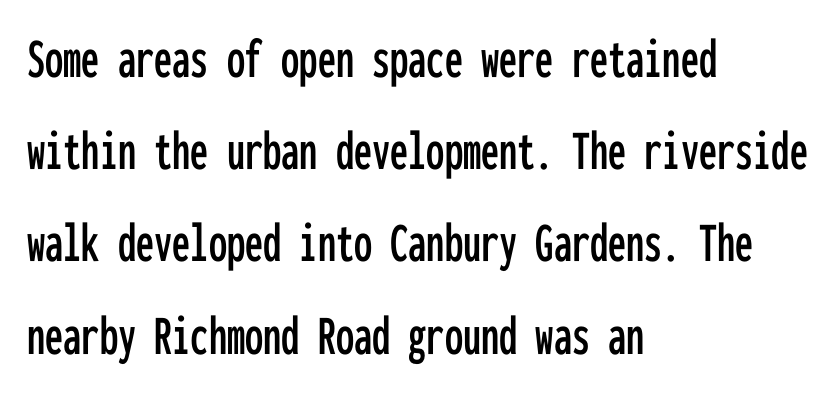
{"serif": "no", "italic": "no", "width": "condensed", "stroke_contrast": "low", "x_height": "medium", "monospaced": "yes", "underline": "no", "align": "left", "line_spacing": "normal", "line_spacing_ratio": 1.59, "letter_spacing": "normal", "letter_spacing_em": 0.0, "glyph_px": 58}
